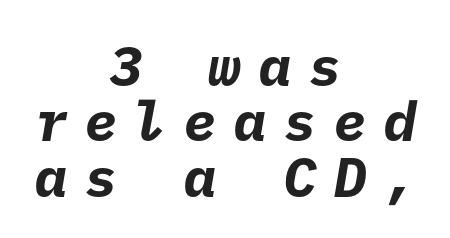
{"serif": "no", "bold": "yes", "weight": "bold", "width": "normal", "stroke_contrast": "low", "x_height": "medium", "underline": "no", "align": "center", "line_spacing": "tight", "line_spacing_ratio": 0.99, "letter_spacing": "wide", "letter_spacing_em": 0.29, "glyph_px": 56}
